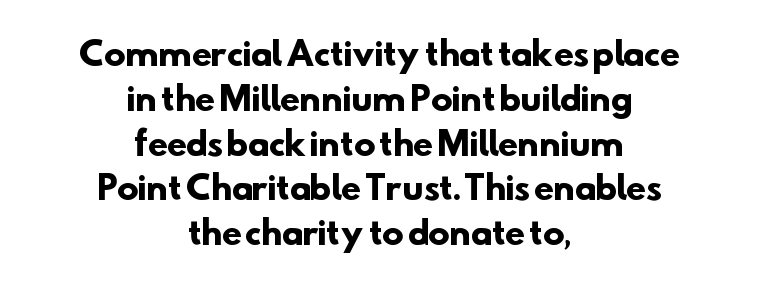
{"serif": "no", "bold": "yes", "weight": "heavy", "width": "normal", "stroke_contrast": "low", "x_height": "small", "monospaced": "no", "underline": "no", "align": "center", "line_spacing": "normal", "line_spacing_ratio": 1.4, "letter_spacing": "normal", "letter_spacing_em": 0.0, "glyph_px": 32}
